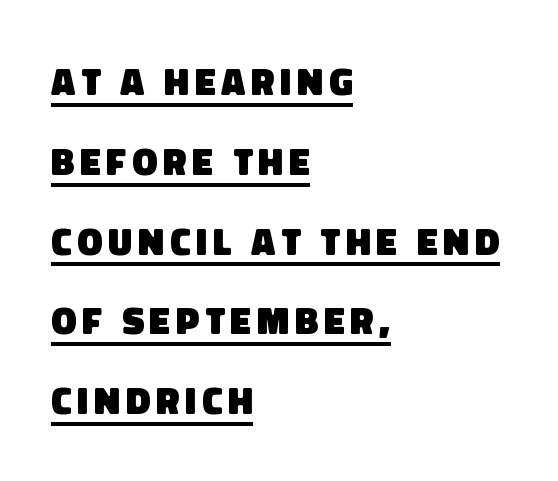
{"serif": "no", "bold": "yes", "weight": "heavy", "width": "normal", "stroke_contrast": "low", "x_height": "large", "monospaced": "no", "underline": "yes", "align": "left", "line_spacing": "loose", "line_spacing_ratio": 2.1, "glyph_px": 38}
